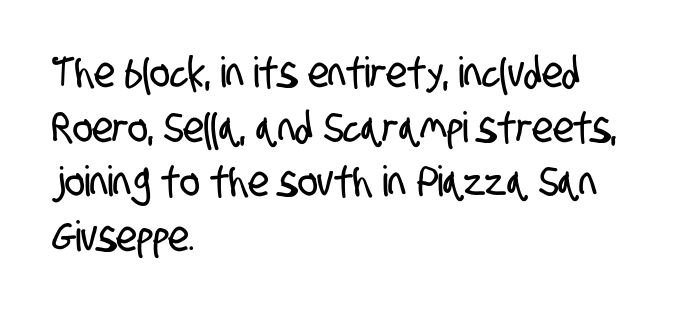
{"serif": "no", "width": "condensed", "stroke_contrast": "low", "x_height": "large", "monospaced": "no", "underline": "no", "align": "left", "line_spacing": "normal", "line_spacing_ratio": 1.3, "letter_spacing": "normal", "letter_spacing_em": 0.0, "glyph_px": 42}
